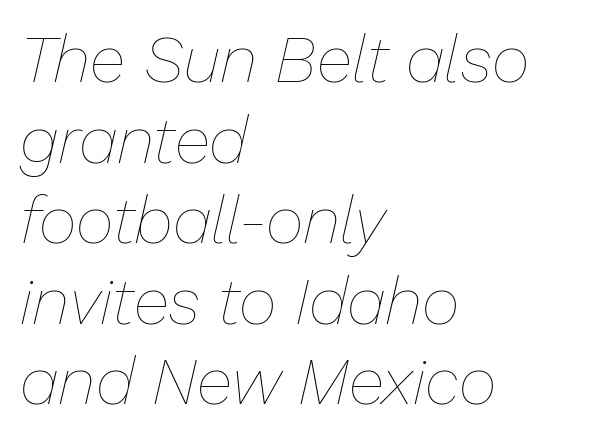
The image shows 66 px thin type, italic (leaning right); set left-aligned, line spacing 1.22x, normal letter spacing, not underlined; low stroke contrast and a medium x-height.
